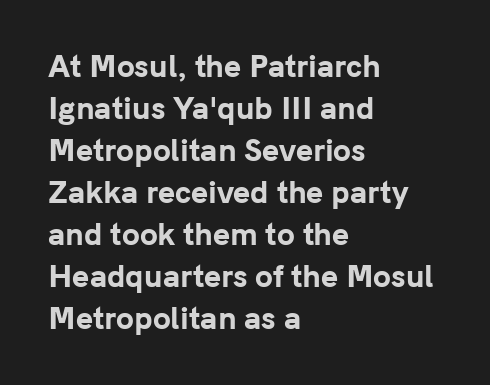
The string is rendered with underlining switched off. Strokes here are thick enough to call this a true bold. Each letter keeps its own natural width here, so spacing adapts to shape. One glance says typical: line gaps are just what's usual.
